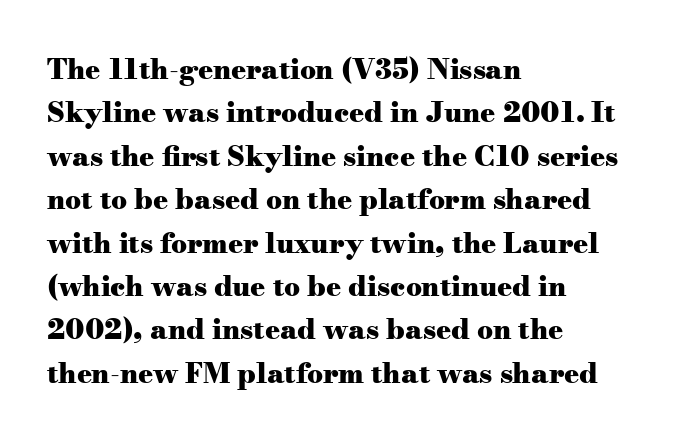
Q: Is the text bold? A: Yes.
Q: Is the text italic (slanted)? A: No, it is upright.
Q: Is the typeface a serif or a sans-serif typeface? A: Serif.
Q: Is the text underlined? A: No.
Q: How is the paragraph aligned? A: Left-aligned.
Q: Is the spacing between letters normal or unusually wide? A: Normal.
Q: Is the spacing between lines tight, normal or loose? A: Normal.
Q: Width (condensed, normal, or wide)? A: Wide.
Q: Stroke contrast? A: Medium.
Q: x-height? A: Small.
Q: Monospaced? A: No.
